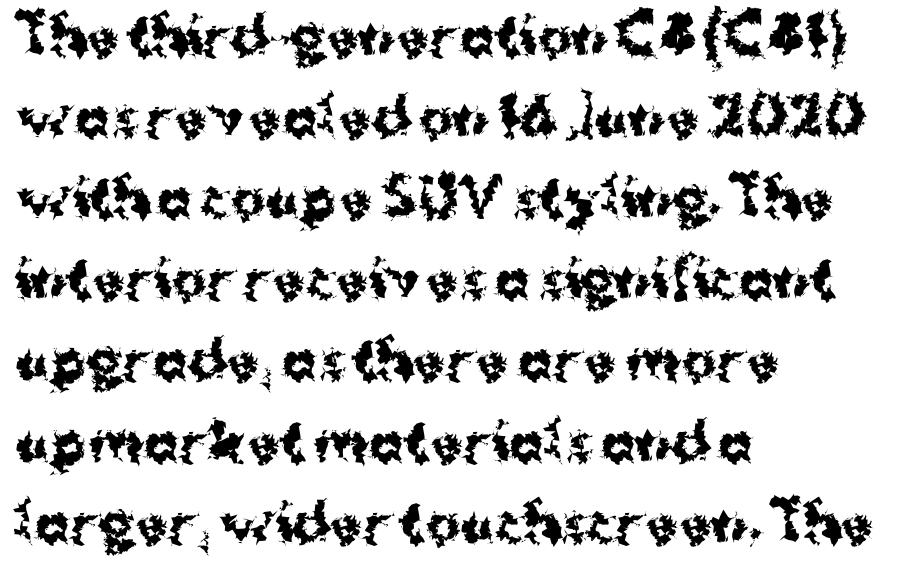
Font category for this specimen: sans-serif. A typesetter would call this proportional, since set widths differ per character. You can tell it's not italic because the verticals are truly vertical. In terms of weight, the rendering is a true, heavy bold. This block has exactly the height ordinary leading produces.
